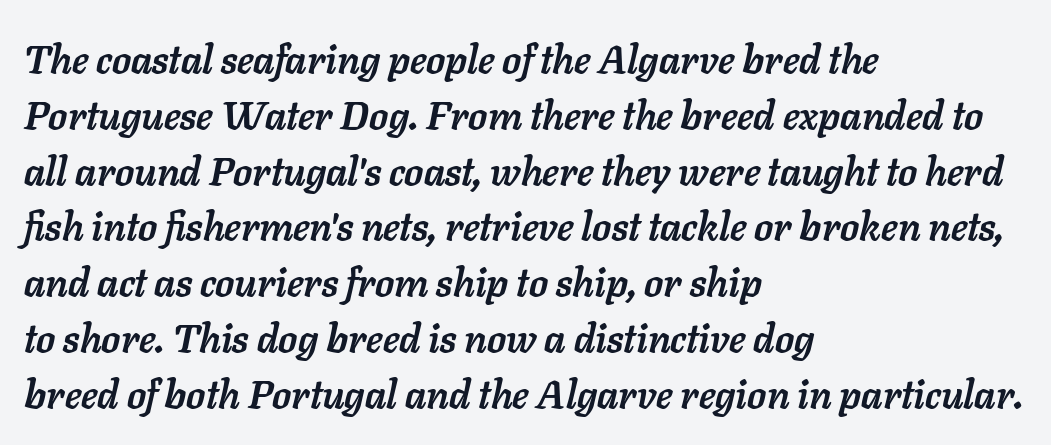
The image shows 39 px semibold type, italic (leaning right); set left-aligned, normal line spacing (1.43x), normal letter spacing, not underlined; low stroke contrast and a medium x-height.
